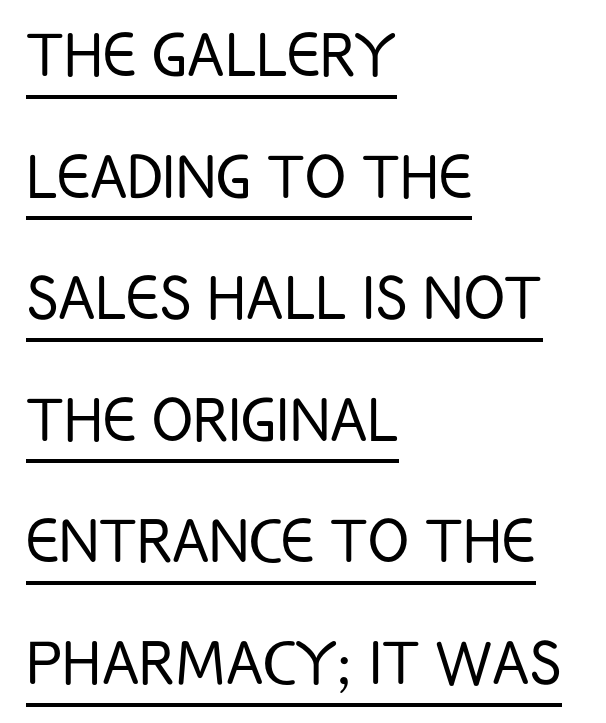
{"serif": "no", "italic": "no", "bold": "no", "weight": "light", "width": "condensed", "stroke_contrast": "low", "x_height": "large", "monospaced": "no", "underline": "yes", "align": "left", "line_spacing": "normal", "line_spacing_ratio": 1.6, "letter_spacing": "normal", "letter_spacing_em": 0.0, "glyph_px": 76}
